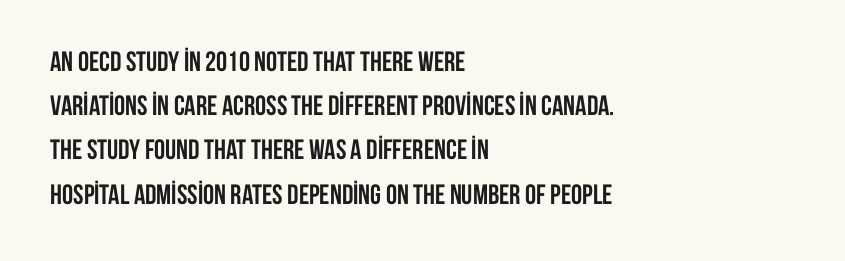
Posture: straight, roman, zero tilt. Varying glyph widths throughout — classic text-font behaviour. Does extra space separate the letters? No, they use regular spacing. Strokes here are thick enough to call this a true bold. Horizontally, the lines are justified to the leading edge only. The lines sit at an ordinary, default distance from one another.
